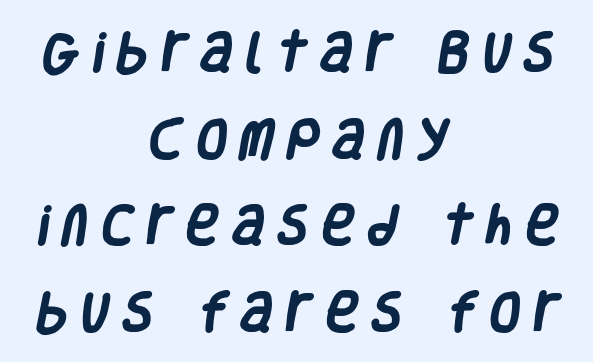
{"serif": "no", "bold": "yes", "weight": "heavy", "width": "condensed", "stroke_contrast": "low", "x_height": "large", "monospaced": "no", "underline": "no", "align": "center", "line_spacing": "loose", "line_spacing_ratio": 1.97, "letter_spacing": "wide", "letter_spacing_em": 0.31, "glyph_px": 44}
